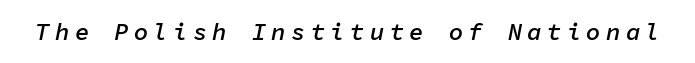
A typesetter would call this heavily tracked-out type. A fair bit of extra ink — the face is semibold, not bold. There's an unmistakable incline to the writing here. Check under the words: just untouched page.
